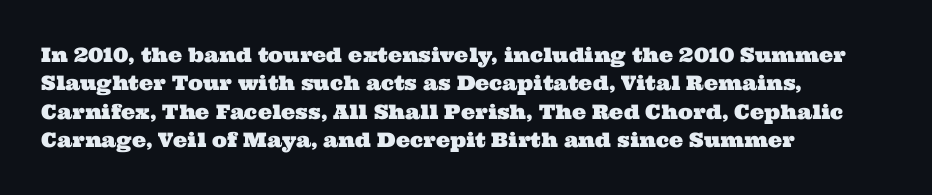
The image shows 20 px text type; set left-aligned, normal line spacing (1.42x), normal letter spacing, not underlined.
